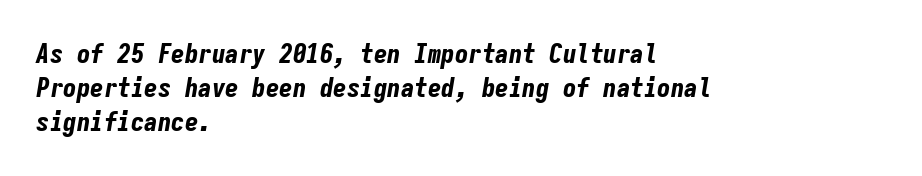
Is there much room between lines? A standard amount, neither cramped nor airy. Plain, unruled lines of type. The letters are slanted; this is an italic face. Line starts are locked; line ends wander. Set as a true bold cut, around the 700 mark.
